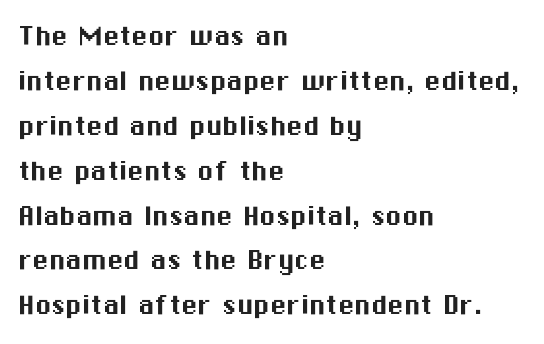
{"serif": "no", "italic": "no", "width": "normal", "stroke_contrast": "medium", "x_height": "medium", "monospaced": "no", "underline": "no", "align": "left", "line_spacing": "normal", "line_spacing_ratio": 1.36, "letter_spacing": "normal", "letter_spacing_em": 0.0, "glyph_px": 33}
